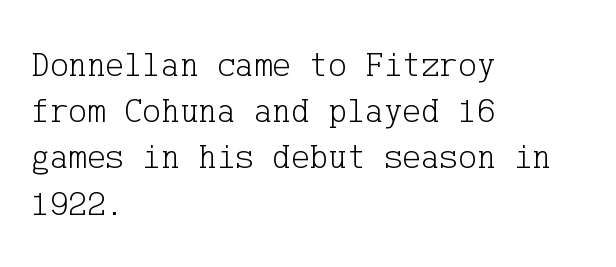
The image shows 35 px light serif type, upright; set left-aligned, normal line spacing (1.32x), normal letter spacing, not underlined; low stroke contrast and a medium x-height.
